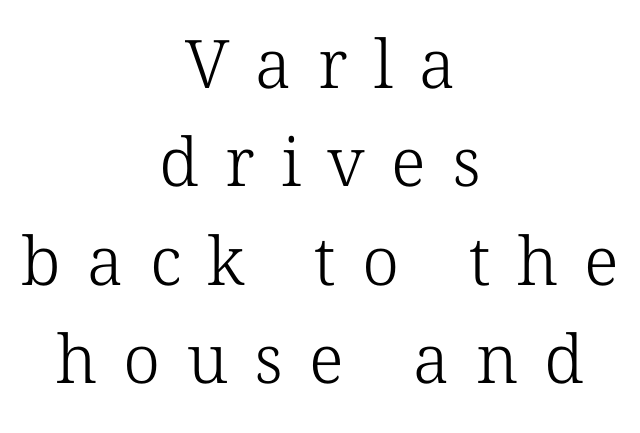
{"serif": "yes", "bold": "no", "weight": "light", "width": "normal", "stroke_contrast": "low", "x_height": "medium", "monospaced": "no", "underline": "no", "align": "center", "line_spacing": "normal", "line_spacing_ratio": 1.47, "letter_spacing": "wide", "letter_spacing_em": 0.39, "glyph_px": 67}
